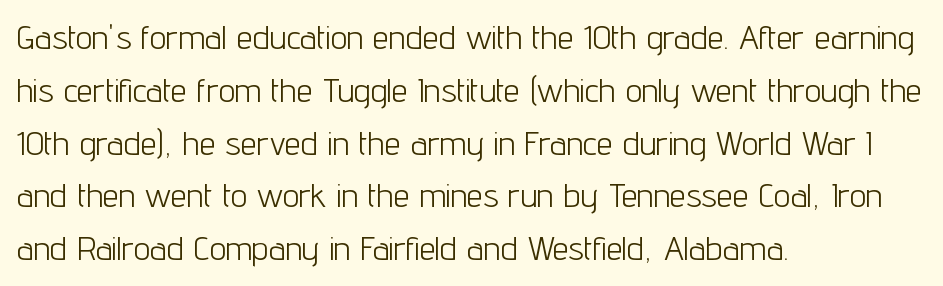
Character widths vary here, with narrow letters taking less room than wide ones. Vertical spacing — default. The glyphs in this specimen are sans serif. Between one letter and the next there's only the usual sliver of space.
